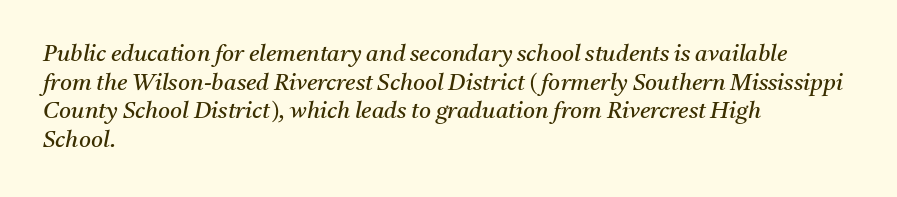
What's the leading like? Ordinary, nothing unusual. The rendering anchors every line to the left-hand side. Has an underline been added? It has not. Slant detected: the letters are inclined. A typesetter would call this zero additional tracking. The strokes are not fattened; the text isn't bold.
